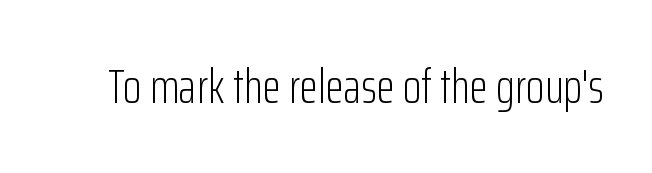
The image shows 48 px light, condensed sans-serif type, upright; set normal letter spacing, not underlined; low stroke contrast and a medium x-height.
